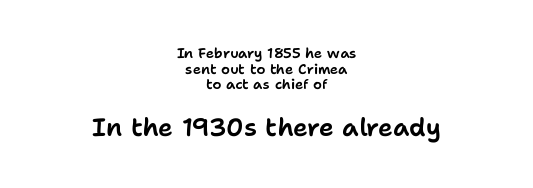
The image shows 25 px text type, upright; set centered, tight line spacing (1.12x), normal letter spacing, not underlined; the second (bottom) block is 1.79x larger.
